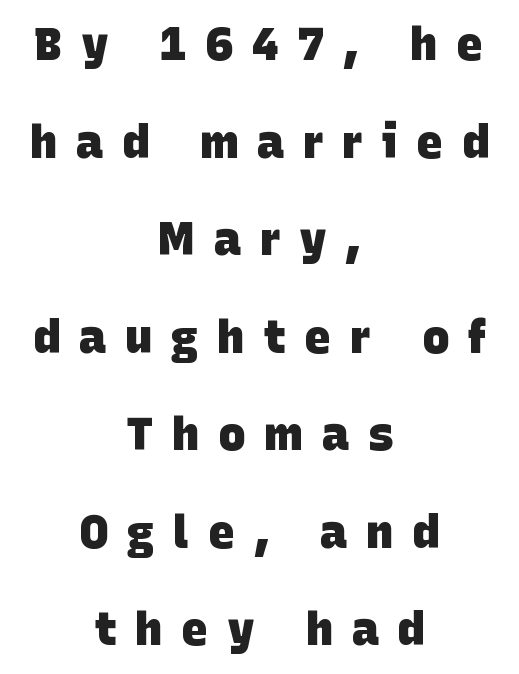
Q: Is the text bold? A: Yes.
Q: Is the typeface a serif or a sans-serif typeface? A: Sans-serif.
Q: Is the text underlined? A: No.
Q: How is the paragraph aligned? A: Centered.
Q: Is the spacing between letters normal or unusually wide? A: Unusually wide.
Q: Is the spacing between lines tight, normal or loose? A: Loose.
Q: Width (condensed, normal, or wide)? A: Normal.
Q: Stroke contrast? A: Low.
Q: x-height? A: Large.
Q: Monospaced? A: No.
